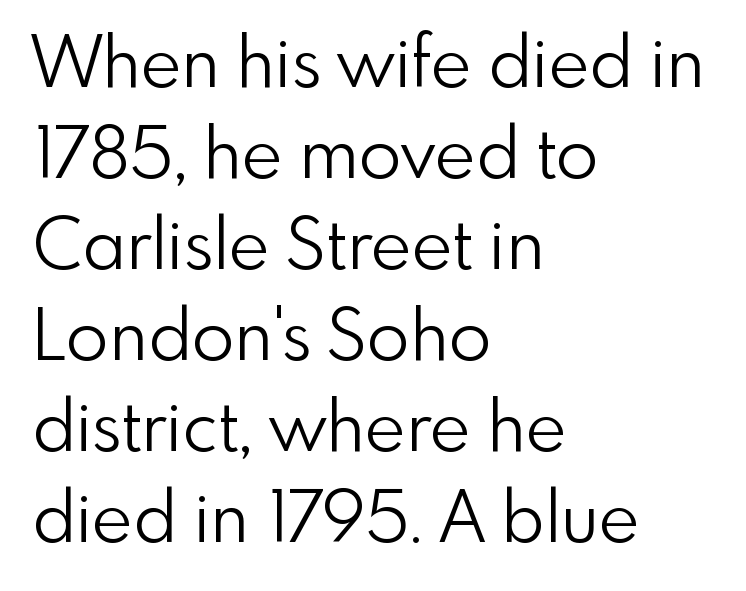
Q: Is the text bold? A: No.
Q: Is the text italic (slanted)? A: No, it is upright.
Q: Is the typeface a serif or a sans-serif typeface? A: Sans-serif.
Q: Is the text underlined? A: No.
Q: How is the paragraph aligned? A: Left-aligned.
Q: Is the spacing between letters normal or unusually wide? A: Normal.
Q: Is the spacing between lines tight, normal or loose? A: Normal.
Q: Width (condensed, normal, or wide)? A: Normal.
Q: Stroke contrast? A: Low.
Q: x-height? A: Small.
Q: Monospaced? A: No.
